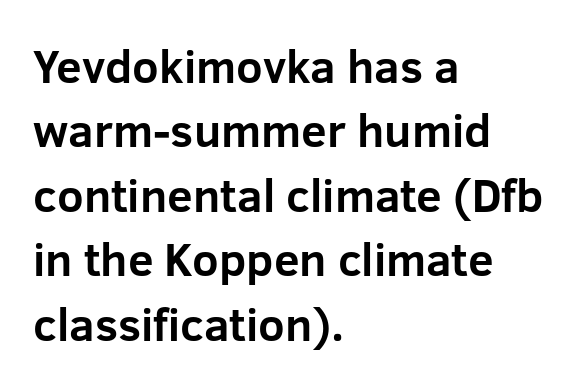
{"serif": "no", "italic": "no", "bold": "yes", "weight": "bold", "width": "normal", "stroke_contrast": "low", "x_height": "medium", "monospaced": "no", "underline": "no", "align": "left", "line_spacing": "normal", "line_spacing_ratio": 1.4, "letter_spacing": "normal", "letter_spacing_em": 0.0, "glyph_px": 46}
